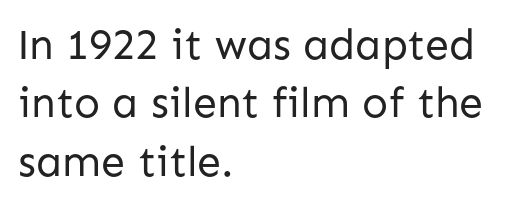
Q: Is the text bold? A: No.
Q: Is the text italic (slanted)? A: No, it is upright.
Q: Is the typeface a serif or a sans-serif typeface? A: Sans-serif.
Q: Is the text underlined? A: No.
Q: How is the paragraph aligned? A: Left-aligned.
Q: Is the spacing between letters normal or unusually wide? A: Normal.
Q: Is the spacing between lines tight, normal or loose? A: Normal.
Q: Width (condensed, normal, or wide)? A: Normal.
Q: Stroke contrast? A: Low.
Q: x-height? A: Medium.
Q: Monospaced? A: No.
